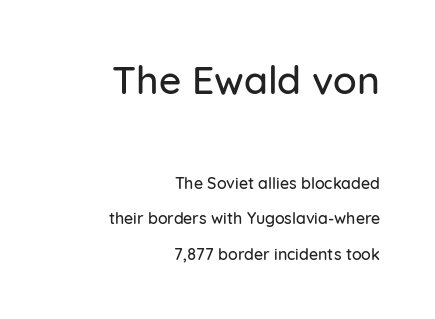
The image shows 39 px sans-serif type, upright; set right-aligned, loose line spacing (2.22x), normal letter spacing, not underlined; the first (top) block is 2.44x larger; low stroke contrast and a medium x-height.
